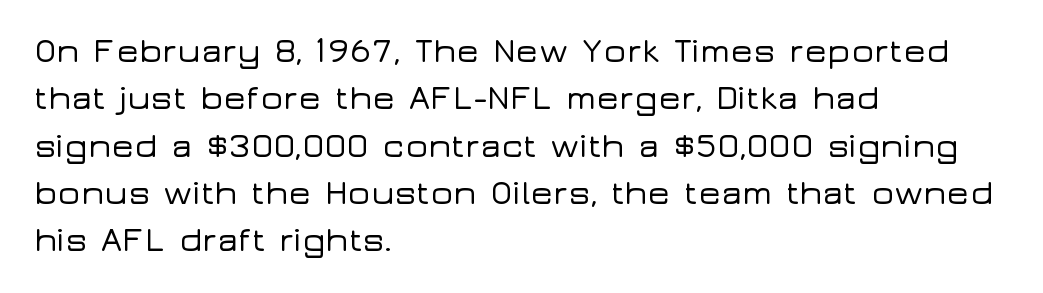
{"serif": "no", "italic": "no", "width": "wide", "stroke_contrast": "low", "x_height": "medium", "monospaced": "no", "underline": "no", "align": "left", "line_spacing": "normal", "line_spacing_ratio": 1.39, "letter_spacing": "normal", "letter_spacing_em": 0.0, "glyph_px": 34}
